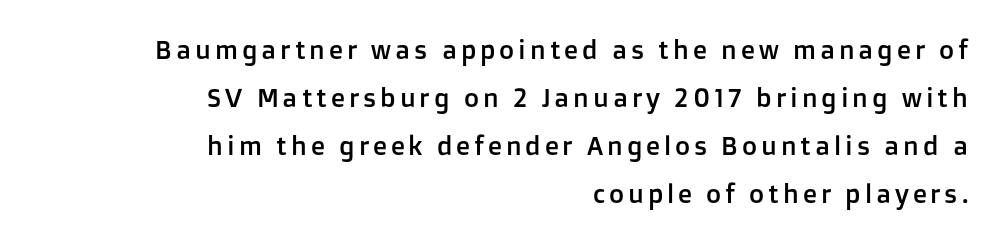
The image shows 26 px text type, upright; set right-aligned, line spacing 1.84x, not underlined.
